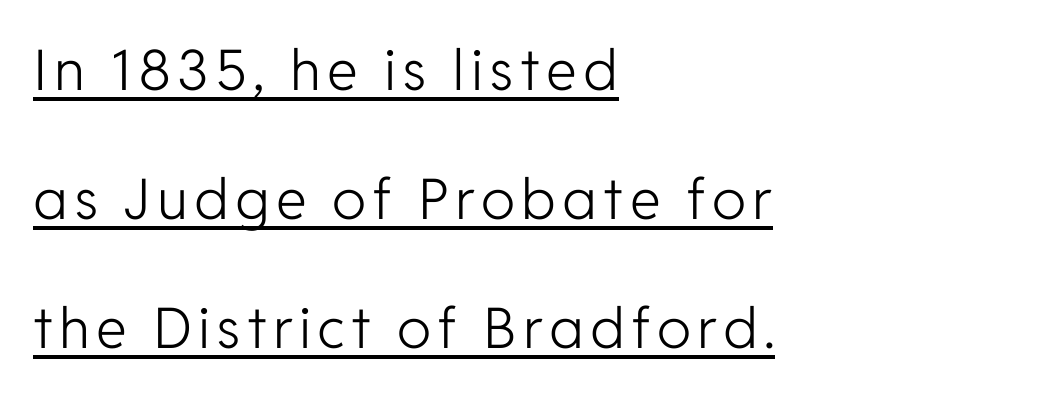
{"serif": "no", "italic": "no", "bold": "no", "weight": "light", "width": "normal", "stroke_contrast": "low", "x_height": "medium", "monospaced": "no", "underline": "yes", "align": "left", "line_spacing": "loose", "line_spacing_ratio": 2.3, "glyph_px": 56}
